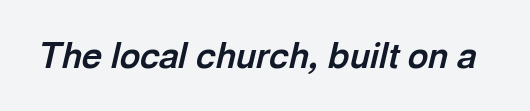
This sample uses plain, unmodified letter spacing. Set as a true bold cut, around the 700 mark. Quick note: italic. The foot of each line stays bare and open. Is this a fixed-width face? No — the glyphs have proportional, varying widths.
